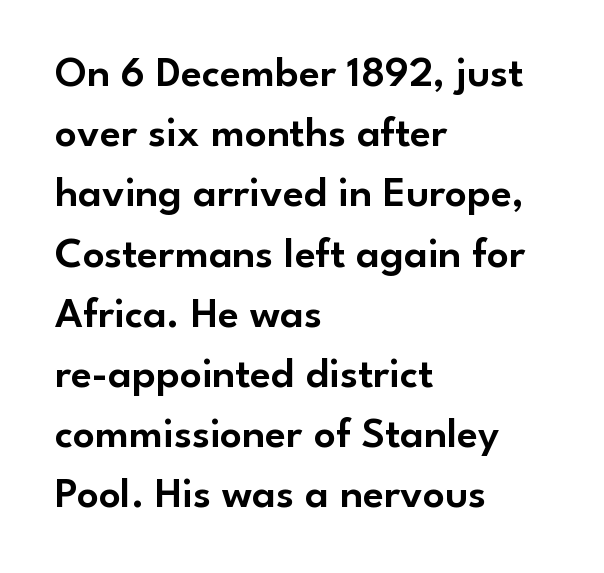
Q: Is the text italic (slanted)? A: No, it is upright.
Q: Is the typeface a serif or a sans-serif typeface? A: Sans-serif.
Q: Is the text underlined? A: No.
Q: How is the paragraph aligned? A: Left-aligned.
Q: Is the spacing between letters normal or unusually wide? A: Normal.
Q: Is the spacing between lines tight, normal or loose? A: Normal.
Q: Width (condensed, normal, or wide)? A: Normal.
Q: Stroke contrast? A: Low.
Q: x-height? A: Small.
Q: Monospaced? A: No.
